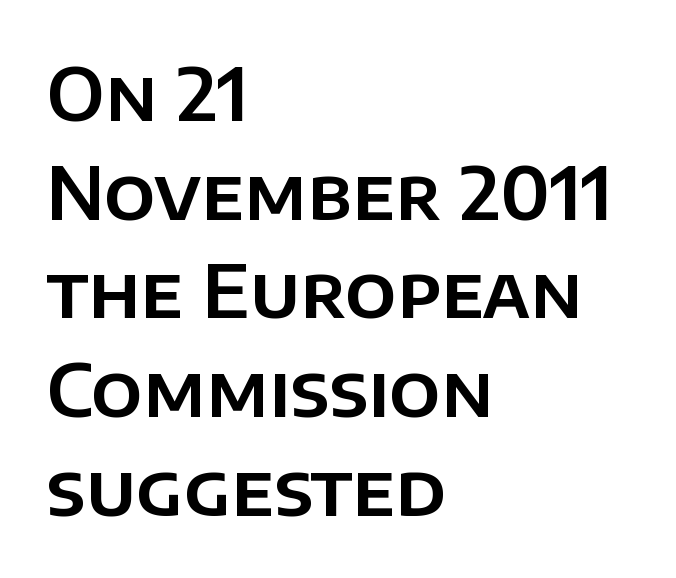
Q: Is the text italic (slanted)? A: No, it is upright.
Q: Is the typeface a serif or a sans-serif typeface? A: Sans-serif.
Q: Is the text underlined? A: No.
Q: How is the paragraph aligned? A: Left-aligned.
Q: Is the spacing between letters normal or unusually wide? A: Normal.
Q: Is the spacing between lines tight, normal or loose? A: Normal.
Q: Width (condensed, normal, or wide)? A: Normal.
Q: Stroke contrast? A: Low.
Q: x-height? A: Large.
Q: Monospaced? A: No.
